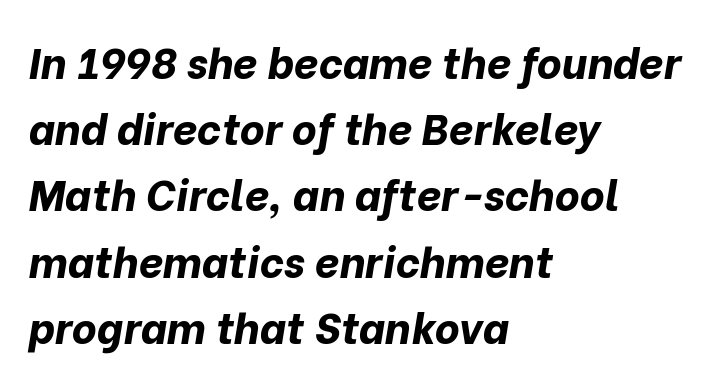
Q: Is the text bold? A: Yes.
Q: Is the text italic (slanted)? A: Yes, it leans right by about 10 degrees.
Q: Is the text underlined? A: No.
Q: How is the paragraph aligned? A: Left-aligned.
Q: Is the spacing between letters normal or unusually wide? A: Normal.
Q: Is the spacing between lines tight, normal or loose? A: Normal.
Q: Width (condensed, normal, or wide)? A: Normal.
Q: Stroke contrast? A: Low.
Q: x-height? A: Medium.
Q: Monospaced? A: No.
